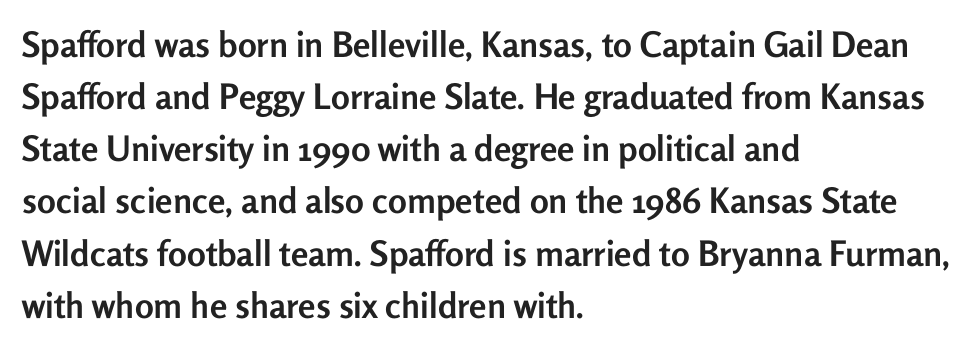
The image shows 35 px semibold sans-serif type, upright; set left-aligned, normal line spacing (1.49x), normal letter spacing, not underlined; low stroke contrast and a medium x-height.
